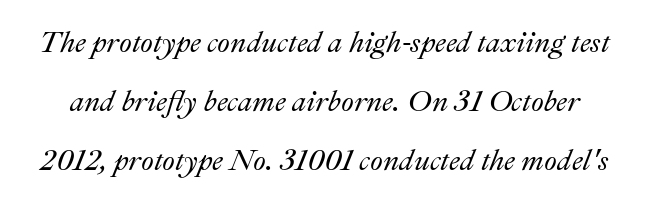
Q: Is the text italic (slanted)? A: Yes, it leans right by about 22 degrees.
Q: Is the text underlined? A: No.
Q: Is the spacing between letters normal or unusually wide? A: Normal.
Q: Is the spacing between lines tight, normal or loose? A: Loose.
Q: Width (condensed, normal, or wide)? A: Normal.
Q: Stroke contrast? A: Medium.
Q: x-height? A: Small.
Q: Monospaced? A: No.
